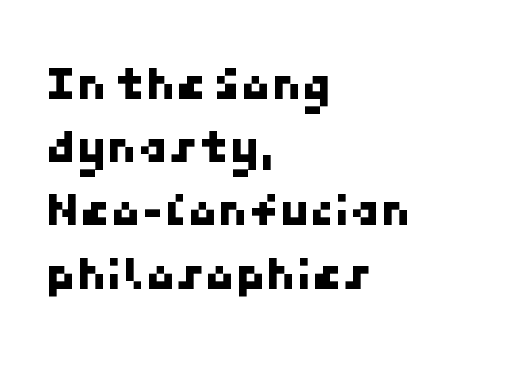
{"serif": "no", "width": "normal", "stroke_contrast": "low", "x_height": "medium", "underline": "no", "align": "left", "line_spacing": "normal", "line_spacing_ratio": 1.29, "letter_spacing": "normal", "letter_spacing_em": 0.0, "glyph_px": 49}
